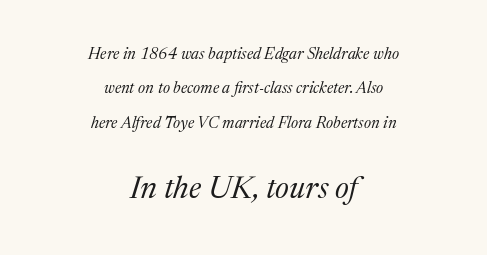
{"serif": "yes", "italic": "yes", "lean": "right", "slant_degrees": 17, "bold": "no", "weight": "regular", "width": "normal", "stroke_contrast": "medium", "x_height": "medium", "monospaced": "no", "underline": "no", "align": "center", "line_spacing": "loose", "line_spacing_ratio": 2.15, "letter_spacing": "normal", "letter_spacing_em": 0.0, "larger_block": "second", "size_ratio": 1.94, "glyph_px": 31}
